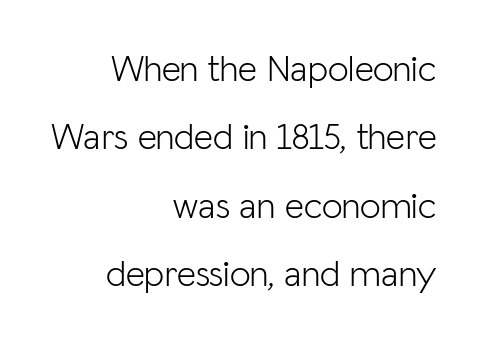
{"serif": "no", "italic": "no", "bold": "no", "weight": "light", "width": "normal", "stroke_contrast": "low", "x_height": "medium", "monospaced": "no", "underline": "no", "align": "right", "line_spacing_ratio": 1.85, "letter_spacing": "normal", "letter_spacing_em": 0.0, "glyph_px": 37}
